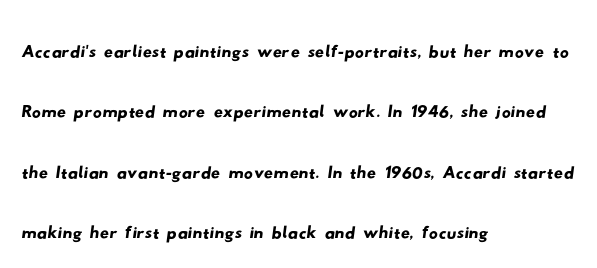
Q: Is the typeface a serif or a sans-serif typeface? A: Sans-serif.
Q: Is the text underlined? A: No.
Q: How is the paragraph aligned? A: Left-aligned.
Q: Is the spacing between letters normal or unusually wide? A: Normal.
Q: Is the spacing between lines tight, normal or loose? A: Normal.
Q: Width (condensed, normal, or wide)? A: Wide.
Q: Stroke contrast? A: Low.
Q: x-height? A: Small.
Q: Monospaced? A: No.
